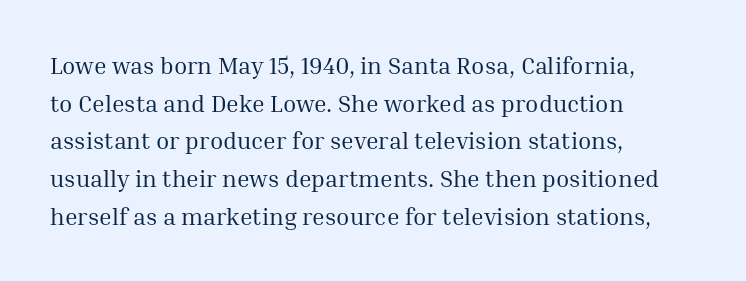
{"italic": "no", "bold": "no", "underline": "no", "align": "left", "line_spacing": "normal", "line_spacing_ratio": 1.57, "letter_spacing": "normal", "letter_spacing_em": 0.0, "glyph_px": 24}
